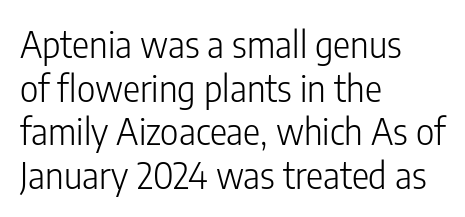
{"serif": "no", "italic": "no", "bold": "no", "weight": "light", "width": "condensed", "stroke_contrast": "low", "x_height": "medium", "monospaced": "no", "underline": "no", "align": "left", "line_spacing_ratio": 1.21, "letter_spacing": "normal", "letter_spacing_em": 0.0, "glyph_px": 36}
